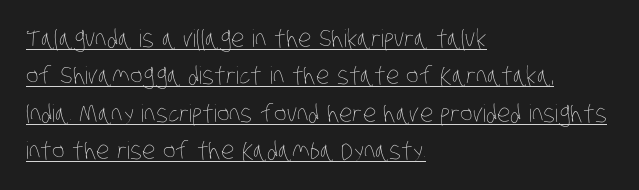
The gaps between neighbouring characters are ordinary and unremarkable. A baseline rule has been typeset under these characters. Each stroke keeps to a modest, everyday thickness or less. One-word summary of the alignment: left. One glance says typical: line gaps are just what's usual.
